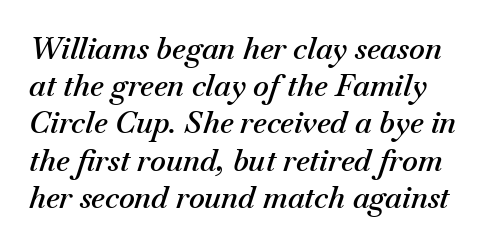
The image shows 30 px semibold type, italic (leaning right); set left-aligned, line spacing 1.24x, normal letter spacing, not underlined; medium stroke contrast and a small x-height.
